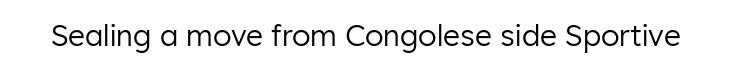
Q: Is the text bold? A: No.
Q: Is the text italic (slanted)? A: No, it is upright.
Q: Is the typeface a serif or a sans-serif typeface? A: Sans-serif.
Q: Is the text underlined? A: No.
Q: Is the spacing between letters normal or unusually wide? A: Normal.
Q: Width (condensed, normal, or wide)? A: Normal.
Q: Stroke contrast? A: Low.
Q: x-height? A: Medium.
Q: Monospaced? A: No.
